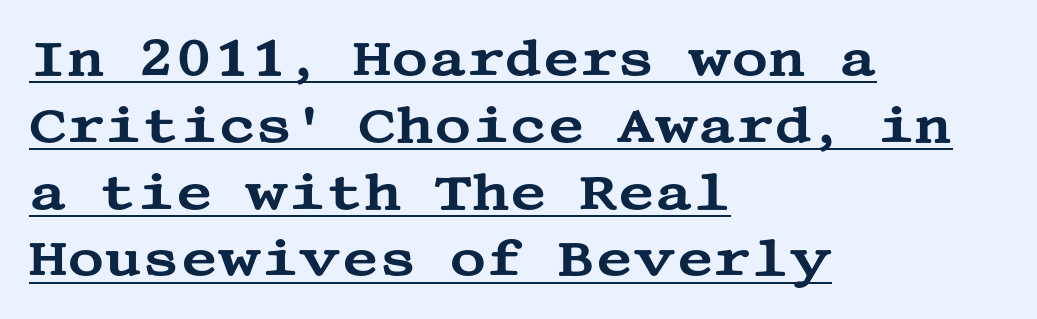
{"serif": "yes", "italic": "no", "width": "wide", "stroke_contrast": "medium", "x_height": "large", "underline": "yes", "align": "left", "line_spacing": "normal", "line_spacing_ratio": 1.31, "letter_spacing": "normal", "letter_spacing_em": 0.0, "glyph_px": 51}
